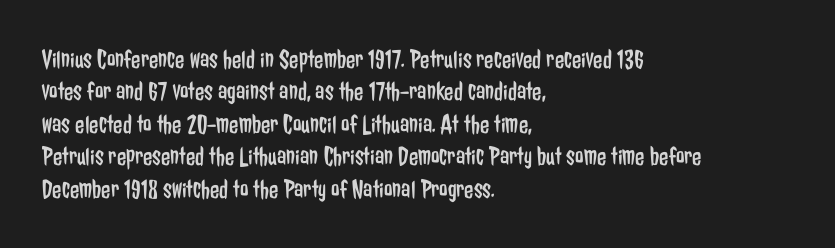
Q: Is the text bold? A: No.
Q: Is the text italic (slanted)? A: No, it is upright.
Q: Is the text underlined? A: No.
Q: How is the paragraph aligned? A: Left-aligned.
Q: Is the spacing between letters normal or unusually wide? A: Normal.
